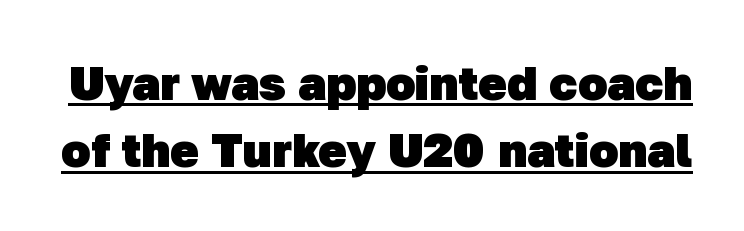
The image shows 48 px heavy sans-serif type; set normal line spacing (1.4x), normal letter spacing, underlined; low stroke contrast and a medium x-height.
